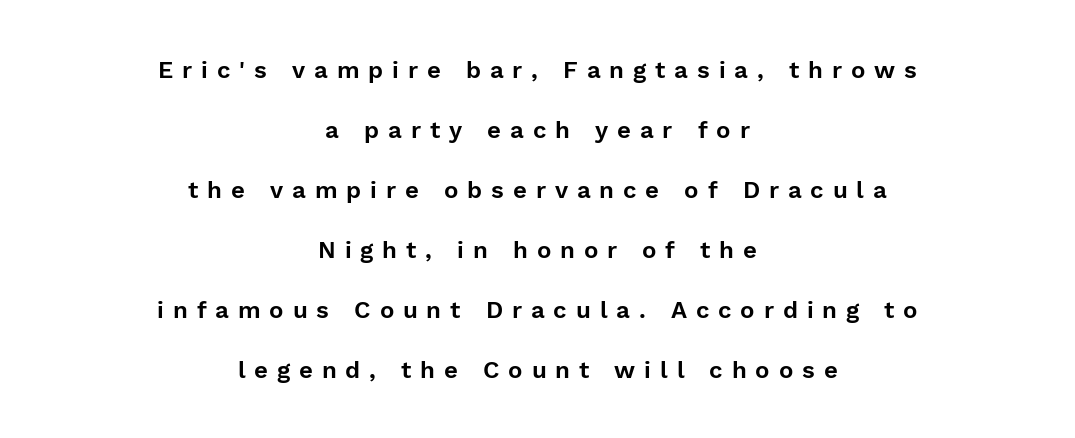
{"italic": "no", "underline": "no", "align": "center", "line_spacing": "loose", "line_spacing_ratio": 2.5, "letter_spacing": "wide", "letter_spacing_em": 0.37, "glyph_px": 24}
